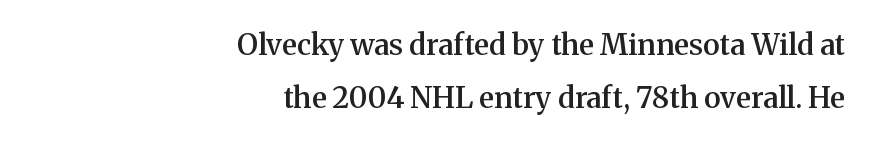
{"serif": "yes", "italic": "no", "bold": "semi", "weight": "semibold", "width": "normal", "stroke_contrast": "medium", "x_height": "medium", "monospaced": "no", "underline": "no", "align": "right", "line_spacing_ratio": 1.83, "letter_spacing": "normal", "letter_spacing_em": 0.0, "glyph_px": 29}
